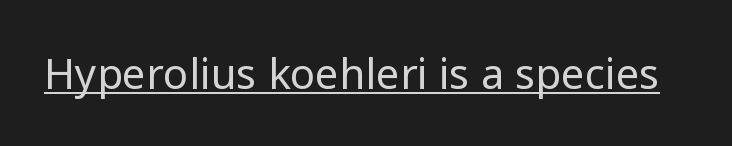
Q: Is the text bold? A: No.
Q: Is the text italic (slanted)? A: No, it is upright.
Q: Is the typeface a serif or a sans-serif typeface? A: Sans-serif.
Q: Is the text underlined? A: Yes.
Q: Is the spacing between letters normal or unusually wide? A: Normal.
Q: Width (condensed, normal, or wide)? A: Normal.
Q: Stroke contrast? A: Low.
Q: x-height? A: Medium.
Q: Monospaced? A: No.
